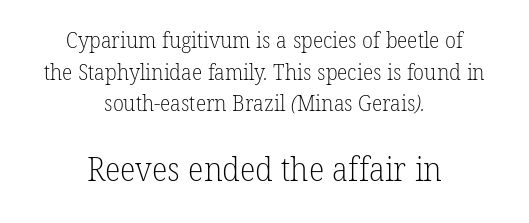
Every row of glyphs is offset so its center matches the block's center. The letters advance in unequal steps, a hallmark of proportional type. The type is set solid horizontally, with unmodified tracking. Whoever set this chose a conventional vertical rhythm. This is serif lettering, the kind often seen in printed books.
